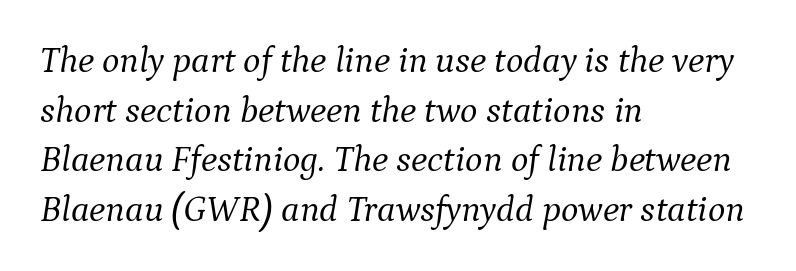
Note the varied advance widths — an 'i' is clearly narrower than an 'm'. In terms of posture, this sample is oblique. The specimen omits any rule beneath the text block's lines. One-word summary of the alignment: left.
